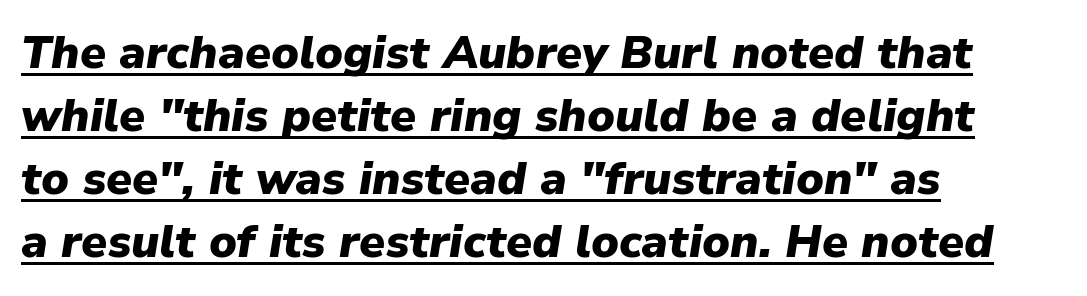
Q: Is the text bold? A: Yes.
Q: Is the text italic (slanted)? A: Yes, it leans right by about 9 degrees.
Q: Is the text underlined? A: Yes.
Q: How is the paragraph aligned? A: Left-aligned.
Q: Is the spacing between letters normal or unusually wide? A: Normal.
Q: Is the spacing between lines tight, normal or loose? A: Normal.
Q: Width (condensed, normal, or wide)? A: Normal.
Q: Stroke contrast? A: Low.
Q: x-height? A: Medium.
Q: Monospaced? A: No.
